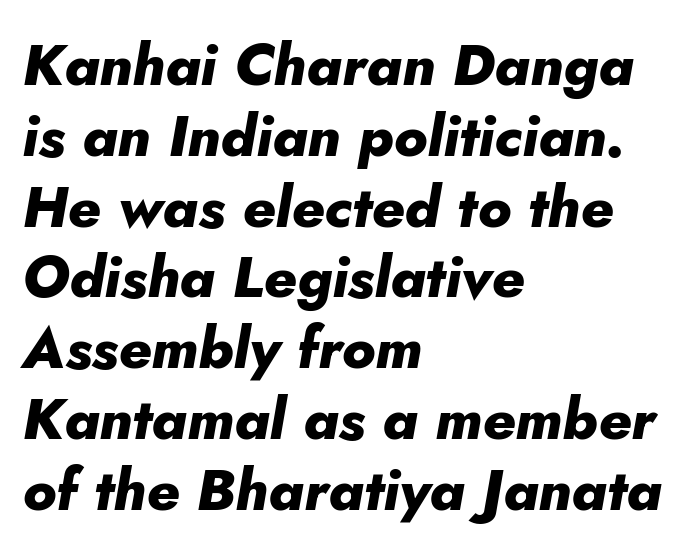
This sample has the flowing, uneven cadence of proportional lettering. Bare-footed words on every line. Does the copy run flush right? No — it runs flush left. Does extra space separate the letters? No, they use regular spacing.
